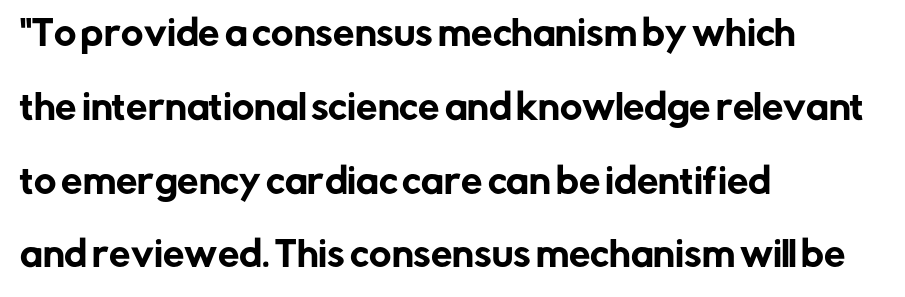
Q: Is the text italic (slanted)? A: No, it is upright.
Q: Is the typeface a serif or a sans-serif typeface? A: Sans-serif.
Q: Is the text underlined? A: No.
Q: How is the paragraph aligned? A: Left-aligned.
Q: Is the spacing between letters normal or unusually wide? A: Normal.
Q: Is the spacing between lines tight, normal or loose? A: Loose.
Q: Width (condensed, normal, or wide)? A: Normal.
Q: Stroke contrast? A: Low.
Q: x-height? A: Medium.
Q: Monospaced? A: No.
